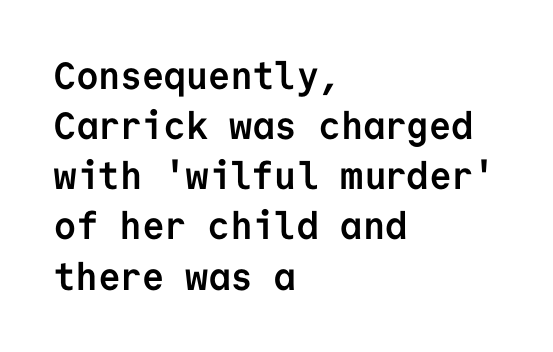
{"serif": "no", "italic": "no", "bold": "yes", "weight": "semibold", "width": "normal", "stroke_contrast": "low", "x_height": "medium", "monospaced": "yes", "underline": "no", "align": "left", "line_spacing": "normal", "line_spacing_ratio": 1.32, "letter_spacing": "normal", "letter_spacing_em": 0.0, "glyph_px": 38}
